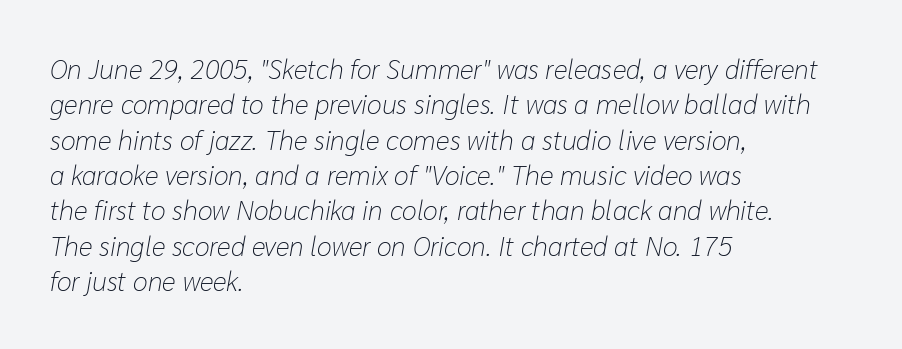
{"italic": "yes", "lean": "right", "slant_degrees": 10, "bold": "no", "underline": "no", "align": "left", "line_spacing": "normal", "line_spacing_ratio": 1.31, "letter_spacing": "normal", "letter_spacing_em": 0.0, "glyph_px": 27}
